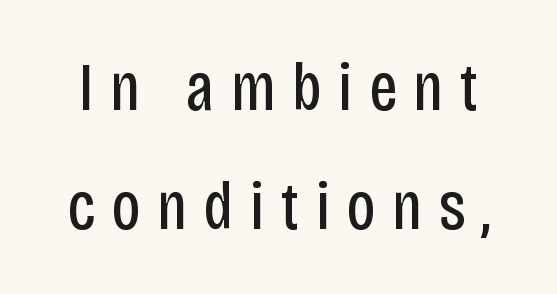
Q: Is the text bold? A: No.
Q: Is the text italic (slanted)? A: No, it is upright.
Q: Is the typeface a serif or a sans-serif typeface? A: Sans-serif.
Q: Is the text underlined? A: No.
Q: Is the spacing between letters normal or unusually wide? A: Unusually wide.
Q: Width (condensed, normal, or wide)? A: Condensed.
Q: Stroke contrast? A: Low.
Q: x-height? A: Large.
Q: Monospaced? A: No.
